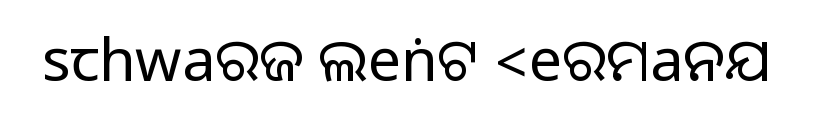
Q: Is the text italic (slanted)? A: No, it is upright.
Q: Is the typeface a serif or a sans-serif typeface? A: Sans-serif.
Q: Is the text underlined? A: No.
Q: Is the spacing between letters normal or unusually wide? A: Normal.
Q: Width (condensed, normal, or wide)? A: Normal.
Q: Stroke contrast? A: Medium.
Q: Monospaced? A: No.
